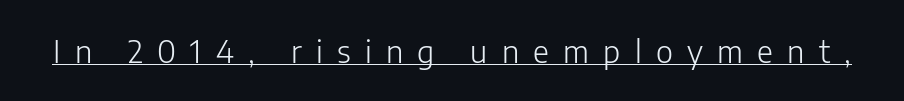
The image shows 31 px light sans-serif type, upright; set unusually wide letter spacing (+0.46 em), underlined; low stroke contrast and a medium x-height.
